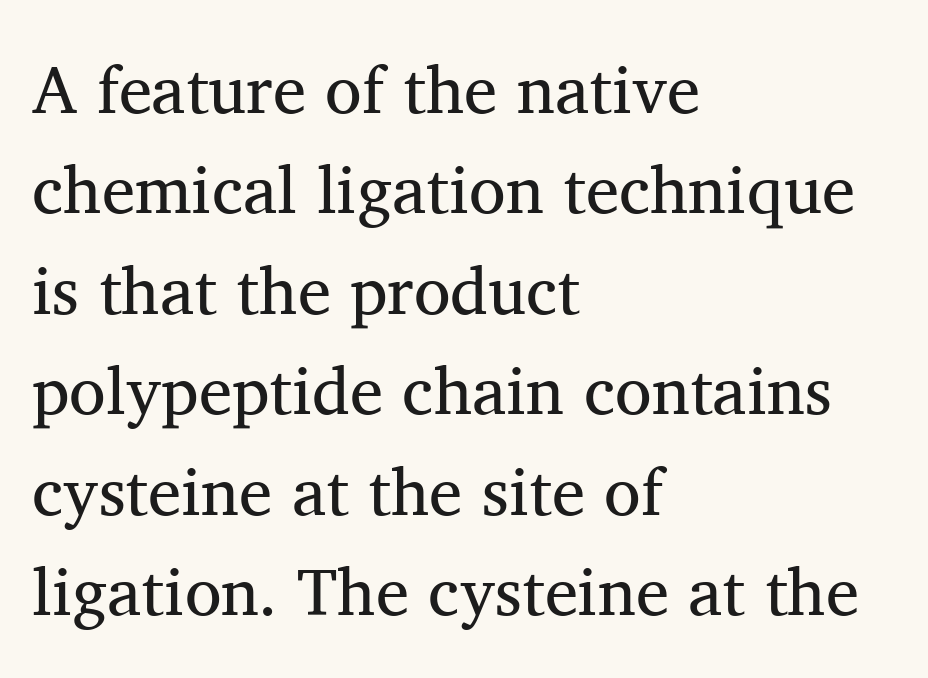
{"serif": "yes", "italic": "no", "bold": "no", "weight": "regular", "width": "normal", "stroke_contrast": "medium", "x_height": "medium", "monospaced": "no", "underline": "no", "align": "left", "line_spacing": "normal", "line_spacing_ratio": 1.5, "letter_spacing": "normal", "letter_spacing_em": 0.0, "glyph_px": 67}
